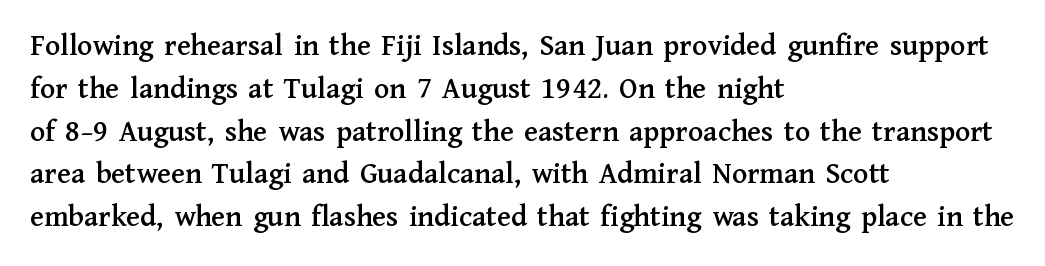
The image shows 31 px serif type, upright; set left-aligned, normal line spacing (1.38x), normal letter spacing, not underlined; medium stroke contrast and a medium x-height.
